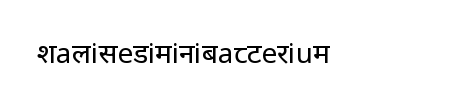
The specimen omits any rule beneath the text block's lines. Short note: letters normally spaced. Vertical strokes here are truly vertical. Note the varied advance widths — an 'i' is clearly narrower than an 'm'. The face used here is a sans, in the tradition of grotesques and geometrics.
